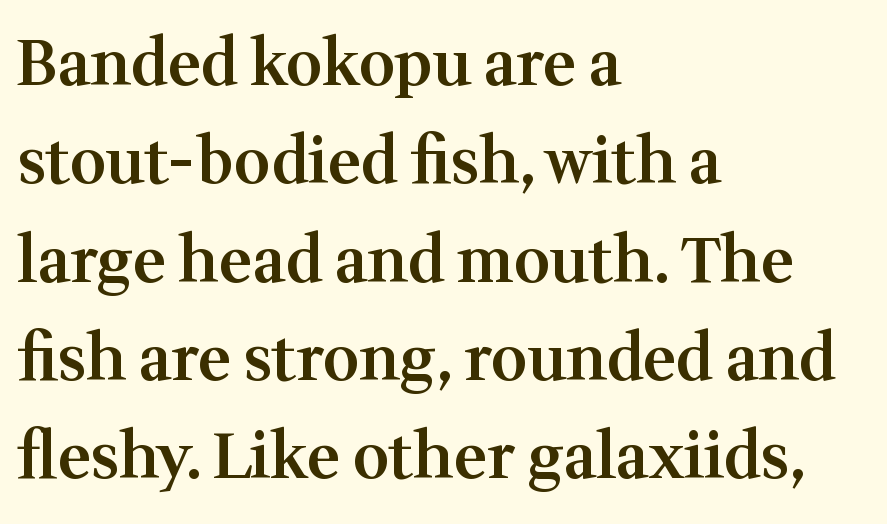
Classification — serif. How would I describe the line gaps? Plain and ordinary. Looks like regular typesetting: each glyph gets only the width it needs. Letter spacing: default.
